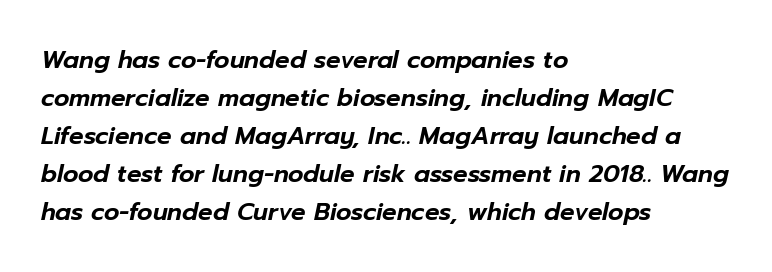
Q: Is the text italic (slanted)? A: Yes, it leans right by about 12 degrees.
Q: Is the text underlined? A: No.
Q: How is the paragraph aligned? A: Left-aligned.
Q: Is the spacing between letters normal or unusually wide? A: Normal.
Q: Is the spacing between lines tight, normal or loose? A: Normal.
